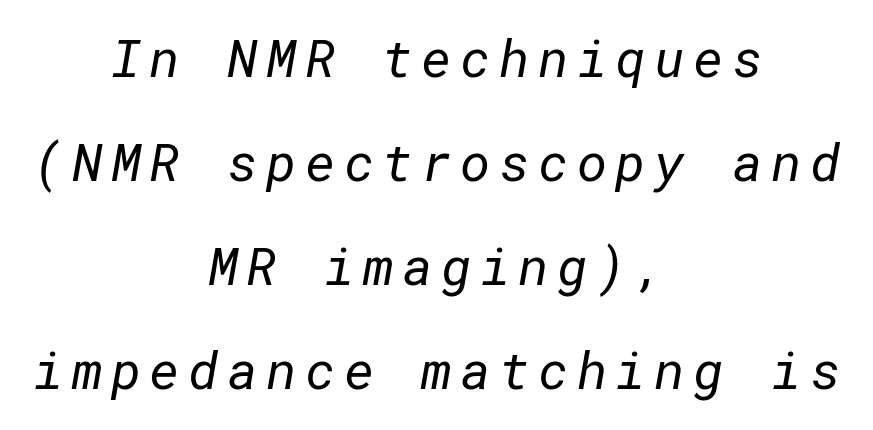
The image shows 52 px regular-weight sans-serif type; set centered, loose line spacing (2.0x), not underlined; low stroke contrast and a medium x-height.
